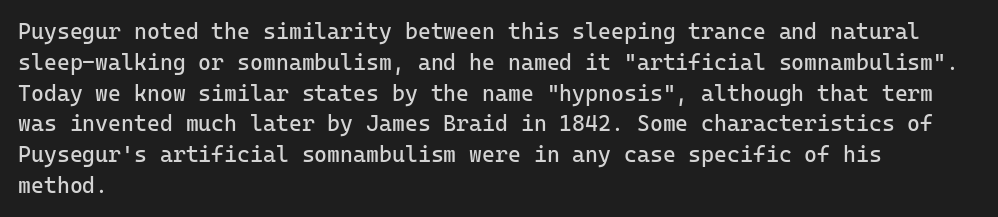
Q: Is the text bold? A: No.
Q: Is the text italic (slanted)? A: No, it is upright.
Q: Is the text underlined? A: No.
Q: How is the paragraph aligned? A: Left-aligned.
Q: Is the spacing between letters normal or unusually wide? A: Normal.
Q: Is the spacing between lines tight, normal or loose? A: Normal.
